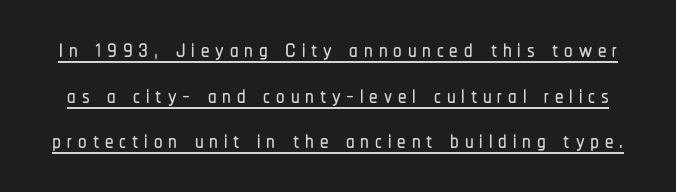
Does the lettering tilt? It doesn't — this is upright. Notice how descenders clear the ascenders below comfortably — that's standard leading. Proportional: the letters do not fall into vertical columns. Nope, no serifs anywhere on these letters.
